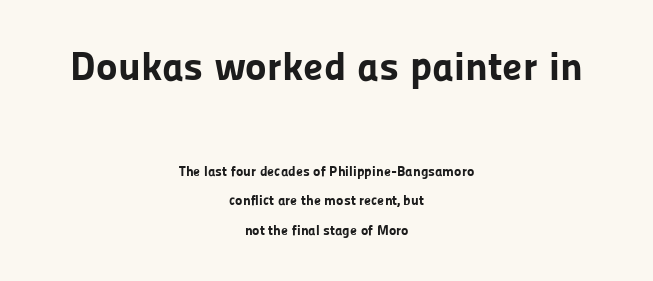
The image shows 41 px bold sans-serif type, upright; set centered, loose line spacing (2.14x), normal letter spacing, not underlined; the first (top) block is 2.93x larger; low stroke contrast and a medium x-height.
